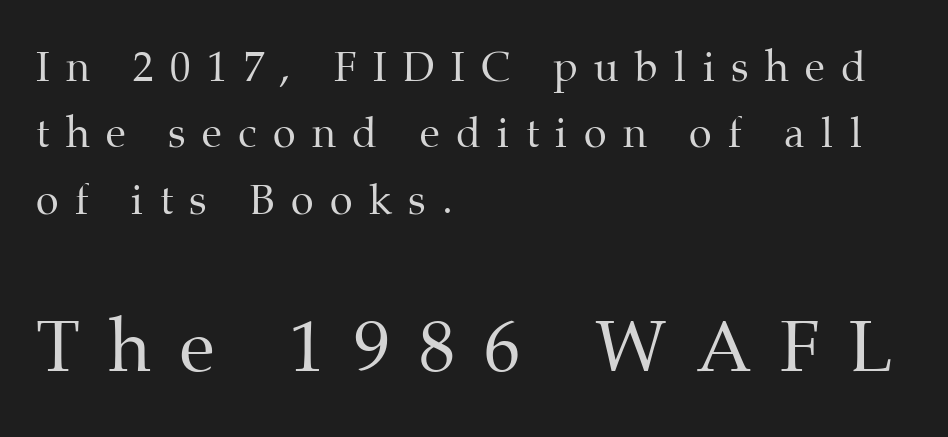
The image shows 72 px regular-weight serif type, upright; set left-aligned, normal line spacing (1.62x), unusually wide letter spacing (+0.4 em), not underlined; the second (bottom) block is 1.76x larger; medium stroke contrast and a medium x-height.
